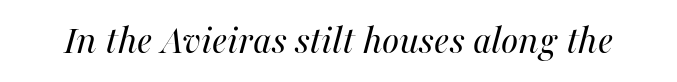
Q: Is the text bold? A: No.
Q: Is the text italic (slanted)? A: Yes, it leans right by about 16 degrees.
Q: Is the text underlined? A: No.
Q: Is the spacing between letters normal or unusually wide? A: Normal.
Q: Width (condensed, normal, or wide)? A: Normal.
Q: Stroke contrast? A: Medium.
Q: x-height? A: Medium.
Q: Monospaced? A: No.
